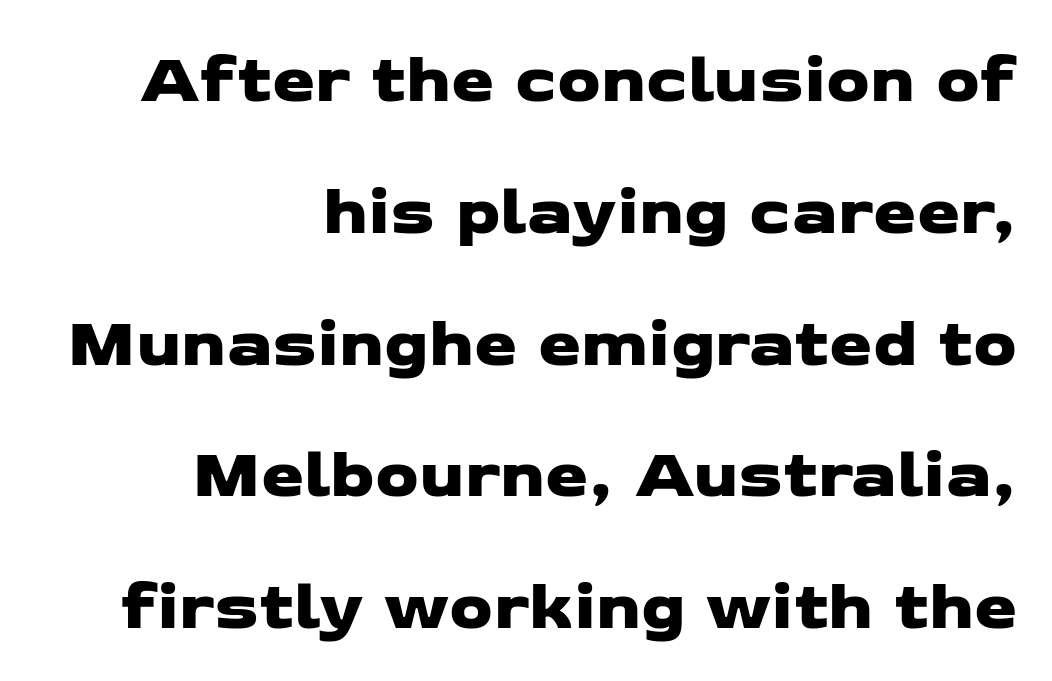
The ragged edge is on the left, which tells us the setting is flush right. Each letter keeps its own natural width here, so spacing adapts to shape. Look at the tracking — it's just the regular setting, nothing added. Reading down the column, the eye jumps a long way to each next line.
